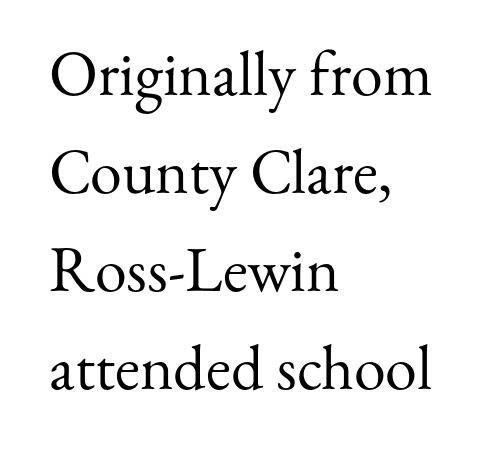
The axis of the letterforms is exactly vertical. The area under the type is left untouched. Stroke thickness stays within the range of a standard reading face or lighter. Typographically, this falls in the serif category. These lines keep a tight, regular rhythm from letter to letter. Every row of glyphs begins at an identical x-position on the left.
